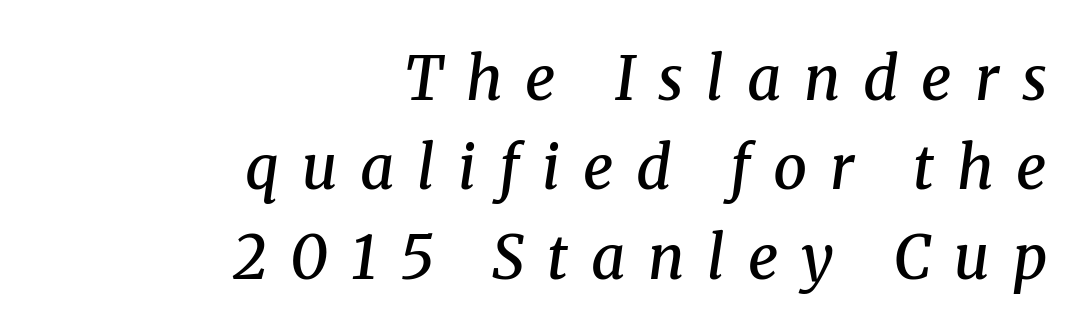
Q: Is the text bold? A: Semi-bold.
Q: Is the text italic (slanted)? A: Yes, it leans right by about 8 degrees.
Q: Is the typeface a serif or a sans-serif typeface? A: Serif.
Q: Is the text underlined? A: No.
Q: How is the paragraph aligned? A: Right-aligned.
Q: Is the spacing between letters normal or unusually wide? A: Unusually wide.
Q: Is the spacing between lines tight, normal or loose? A: Normal.
Q: Width (condensed, normal, or wide)? A: Normal.
Q: Stroke contrast? A: Medium.
Q: x-height? A: Medium.
Q: Monospaced? A: No.
